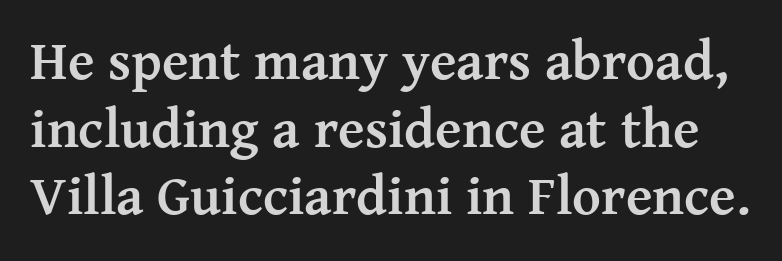
The image shows 55 px semibold serif type, upright; set line spacing 1.23x, normal letter spacing, not underlined; medium stroke contrast and a medium x-height.
